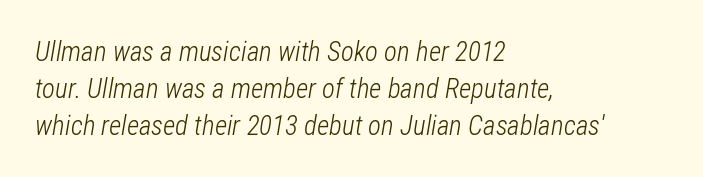
The image shows 27 px text type, italic (leaning right); set left-aligned, normal line spacing (1.37x), normal letter spacing, not underlined.
